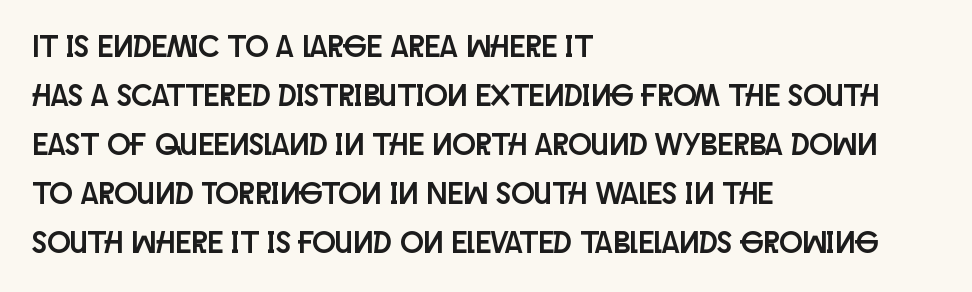
{"serif": "no", "italic": "no", "width": "condensed", "stroke_contrast": "low", "x_height": "large", "monospaced": "no", "underline": "no", "align": "left", "line_spacing": "normal", "line_spacing_ratio": 1.58, "letter_spacing": "normal", "letter_spacing_em": 0.0, "glyph_px": 31}
